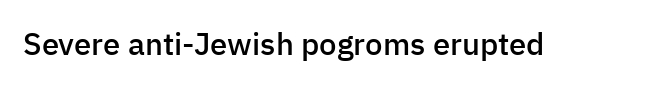
The image shows 31 px semibold sans-serif type, upright; set normal letter spacing, not underlined; low stroke contrast and a medium x-height.
